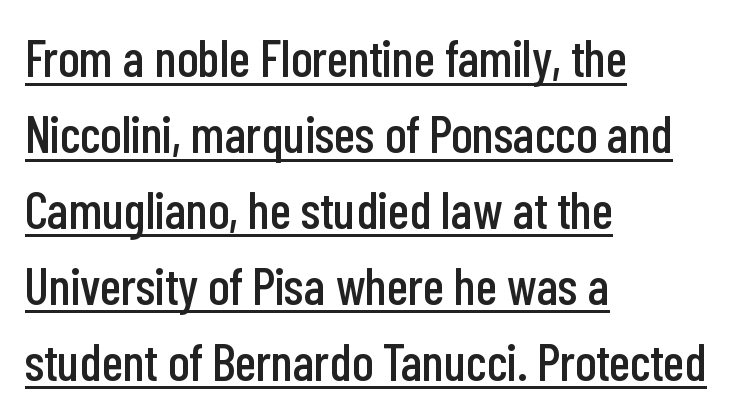
Q: Is the text italic (slanted)? A: No, it is upright.
Q: Is the typeface a serif or a sans-serif typeface? A: Sans-serif.
Q: Is the text underlined? A: Yes.
Q: How is the paragraph aligned? A: Left-aligned.
Q: Is the spacing between letters normal or unusually wide? A: Normal.
Q: Is the spacing between lines tight, normal or loose? A: Normal.
Q: Width (condensed, normal, or wide)? A: Condensed.
Q: Stroke contrast? A: Low.
Q: x-height? A: Medium.
Q: Monospaced? A: No.
